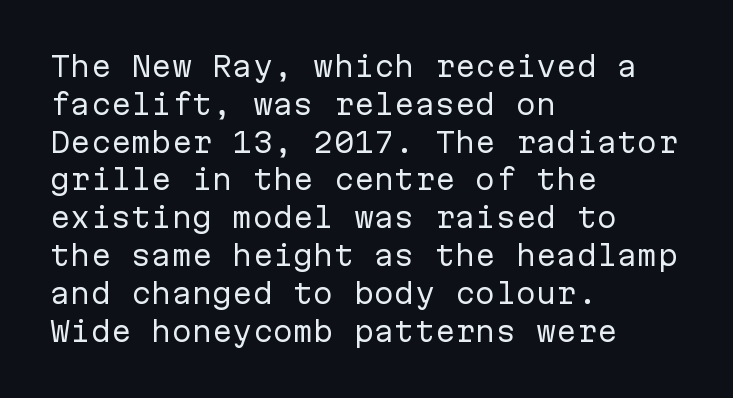
The image shows 27 px text type, upright; set left-aligned, normal line spacing (1.4x), normal letter spacing, not underlined.
